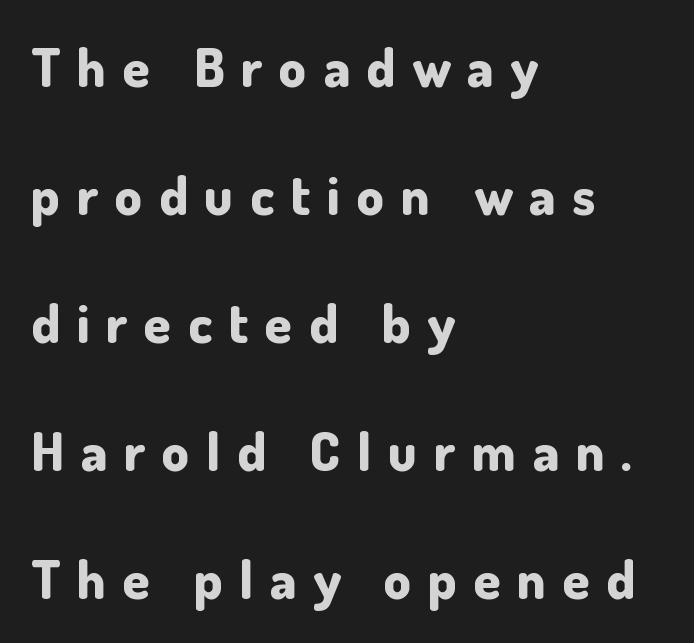
{"serif": "no", "italic": "no", "bold": "yes", "weight": "bold", "width": "normal", "stroke_contrast": "low", "x_height": "small", "monospaced": "no", "underline": "no", "align": "left", "line_spacing": "loose", "line_spacing_ratio": 2.37, "letter_spacing": "wide", "letter_spacing_em": 0.31, "glyph_px": 54}
